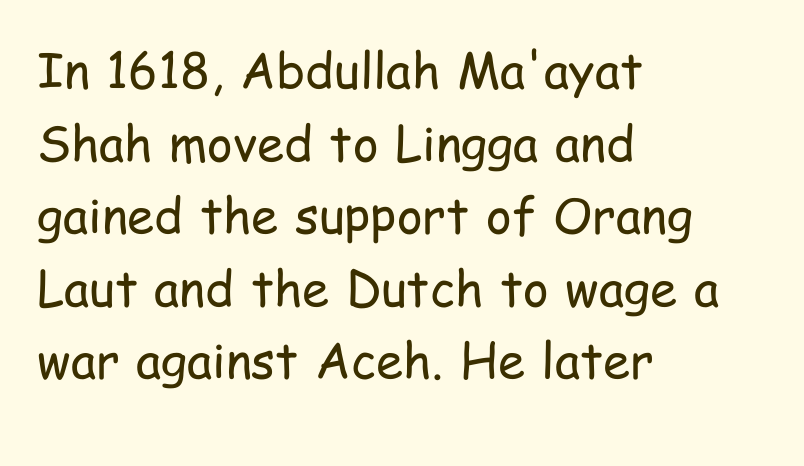
Q: Is the text bold? A: No.
Q: Is the text italic (slanted)? A: No, it is upright.
Q: Is the typeface a serif or a sans-serif typeface? A: Sans-serif.
Q: Is the text underlined? A: No.
Q: How is the paragraph aligned? A: Left-aligned.
Q: Is the spacing between letters normal or unusually wide? A: Normal.
Q: Is the spacing between lines tight, normal or loose? A: Normal.
Q: Width (condensed, normal, or wide)? A: Condensed.
Q: Stroke contrast? A: Low.
Q: x-height? A: Medium.
Q: Monospaced? A: No.
